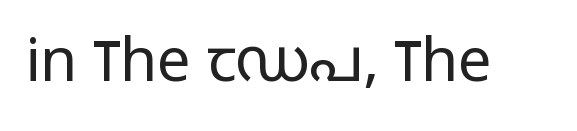
Q: Is the text bold? A: No.
Q: Is the text italic (slanted)? A: No, it is upright.
Q: Is the typeface a serif or a sans-serif typeface? A: Sans-serif.
Q: Is the text underlined? A: No.
Q: Is the spacing between letters normal or unusually wide? A: Normal.
Q: Width (condensed, normal, or wide)? A: Condensed.
Q: Stroke contrast? A: Low.
Q: x-height? A: Large.
Q: Monospaced? A: No.
